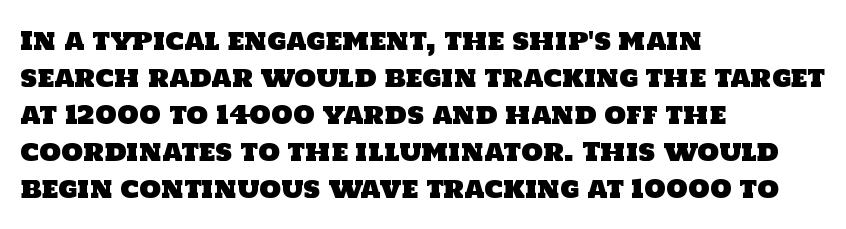
The specimen omits any rule beneath the text block's lines. Compared with typical body copy, the letter spacing here is the same. Compared with a centered layout, this one pins lines to the left instead. The rendering uses a moderate line-height, typical for paragraphs.
